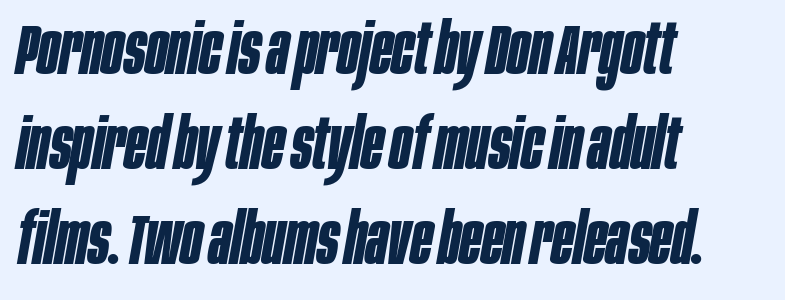
The words here are not underlined. The lines sit at an ordinary, default distance from one another. The compositor pushed each line to the left boundary. Designer's note — italics engaged.
